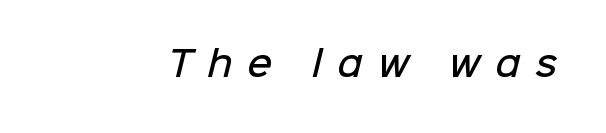
The image shows 34 px semibold sans-serif type; set unusually wide letter spacing (+0.44 em), not underlined; low stroke contrast and a medium x-height.
